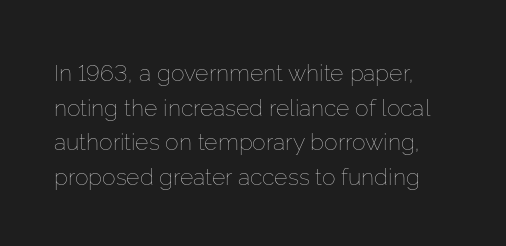
Q: Is the text bold? A: No.
Q: Is the text italic (slanted)? A: No, it is upright.
Q: Is the text underlined? A: No.
Q: Is the spacing between letters normal or unusually wide? A: Normal.
Q: Is the spacing between lines tight, normal or loose? A: Normal.
